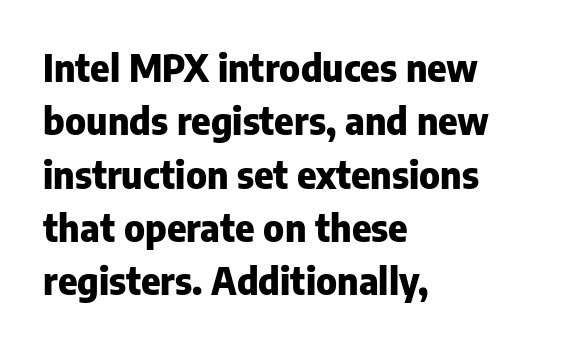
Set as a true bold cut, around the 700 mark. Regarding leading, the lines here are spaced in the standard way. The characters display no serif detailing; their extremities are plain. Visually the block forms a straight wall on the left and a jagged coastline on the right. These lines are rendered in a variable-pitch font.
